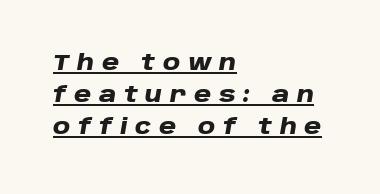
Q: Is the text bold? A: Yes.
Q: Is the text italic (slanted)? A: Yes, it leans right by about 10 degrees.
Q: Is the text underlined? A: Yes.
Q: How is the paragraph aligned? A: Left-aligned.
Q: Is the spacing between letters normal or unusually wide? A: Unusually wide.
Q: Is the spacing between lines tight, normal or loose? A: Normal.
